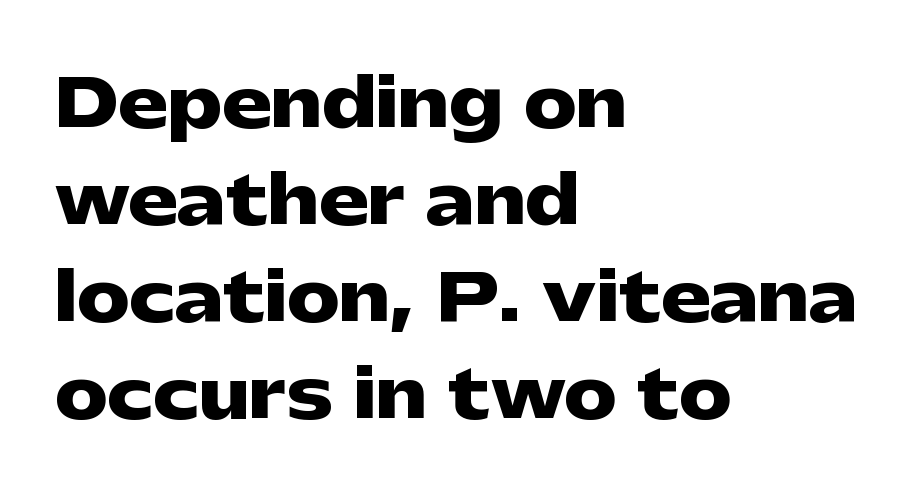
The designer went with a sans here, leaving each stem footless. Is the type bold? Yes — the strokes are clearly thick and heavy. Vertical spacing — default. The specimen omits any rule beneath the text block's lines. A classic flush-left, rag-right setting is used for this passage.
